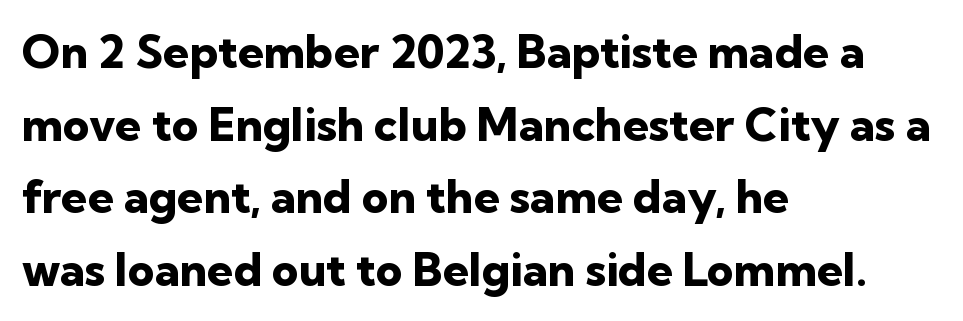
The space between consecutive lines is moderate. Think of a printed novel: that variable character pitch is what you see here. The type is set solid horizontally, with unmodified tracking. The rendering anchors every line to the left-hand side. Thick stems and heavy bowls — unmistakably bold. Notice how the stems are strictly vertical — no italics here.
